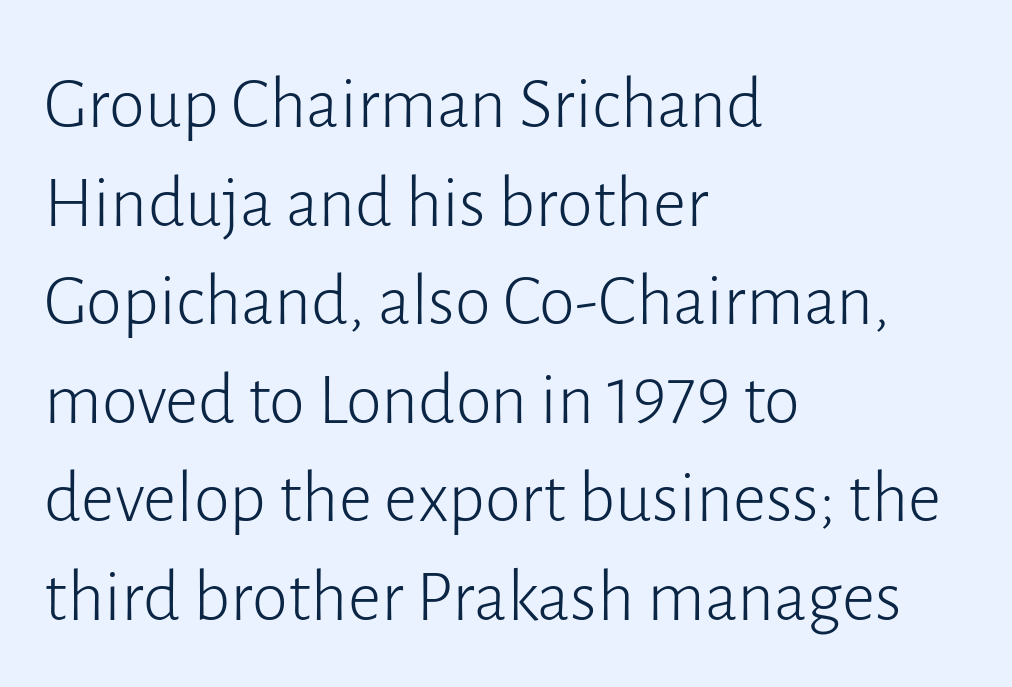
The image shows 73 px light sans-serif type, upright; set left-aligned, normal line spacing (1.35x), normal letter spacing, not underlined; low stroke contrast and a medium x-height.
